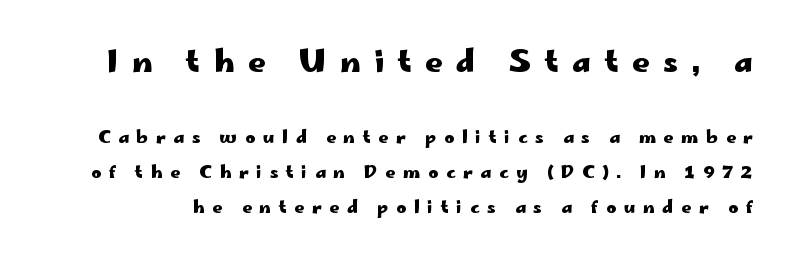
The image shows 30 px heavy, wide sans-serif type, upright; set loose line spacing (2.05x), unusually wide letter spacing (+0.46 em), not underlined; the first (top) block is 1.76x larger; low stroke contrast and a small x-height.
